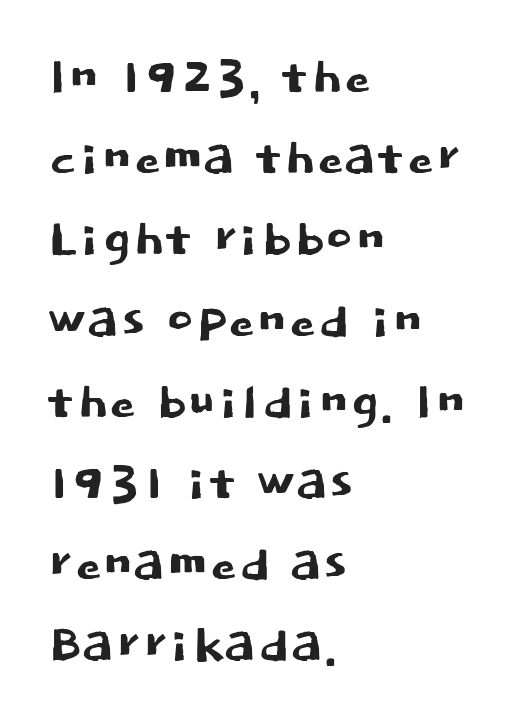
Q: Is the text italic (slanted)? A: No, it is upright.
Q: Is the typeface a serif or a sans-serif typeface? A: Sans-serif.
Q: Is the text underlined? A: No.
Q: How is the paragraph aligned? A: Left-aligned.
Q: Is the spacing between letters normal or unusually wide? A: Normal.
Q: Width (condensed, normal, or wide)? A: Normal.
Q: Stroke contrast? A: Low.
Q: x-height? A: Large.
Q: Monospaced? A: No.
